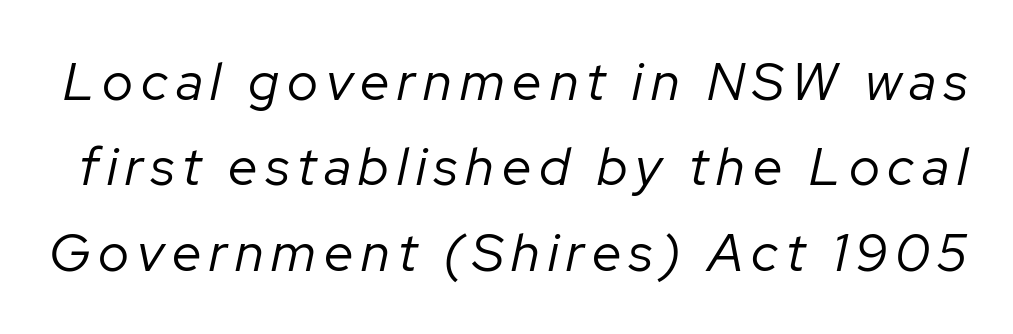
Spacing verdict: proportional, widths tailored to each character. Type without underlining. The rows are spaced the way most documents space them. It's the slanting kind of type. These glyphs show unthickened strokes, regular width or finer.
